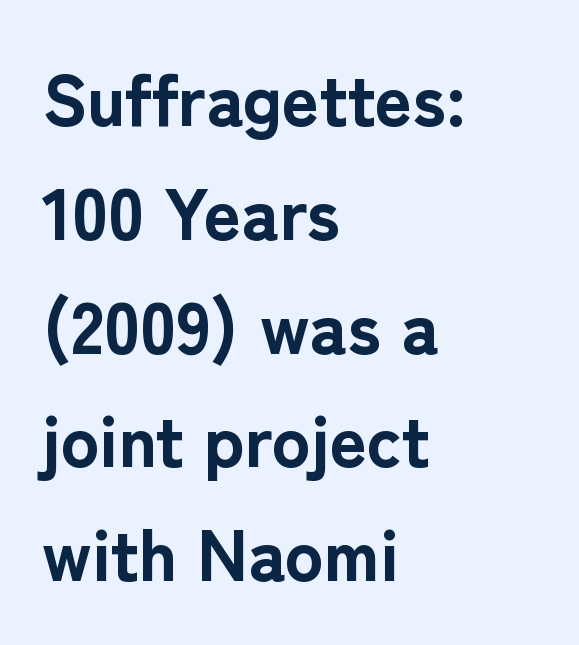
{"serif": "no", "italic": "no", "bold": "yes", "weight": "bold", "width": "normal", "stroke_contrast": "low", "x_height": "medium", "monospaced": "no", "underline": "no", "align": "left", "line_spacing": "normal", "line_spacing_ratio": 1.58, "letter_spacing": "normal", "letter_spacing_em": 0.0, "glyph_px": 72}
